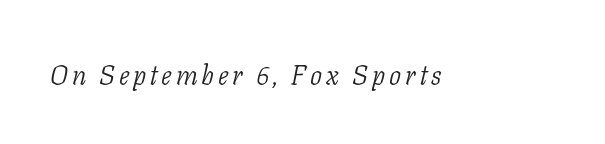
Underlining? Definitely not there. Stroke thickness stays within the range of a standard reading face or lighter. When letters slant like this, we call the style italic.
